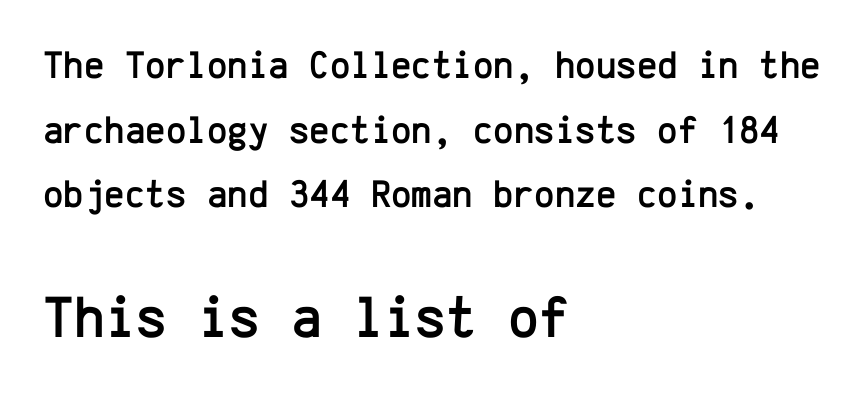
Q: Is the text italic (slanted)? A: No, it is upright.
Q: Is the typeface a serif or a sans-serif typeface? A: Sans-serif.
Q: Is the text underlined? A: No.
Q: How is the paragraph aligned? A: Left-aligned.
Q: Is the spacing between letters normal or unusually wide? A: Normal.
Q: Is the spacing between lines tight, normal or loose? A: Normal.
Q: Which block of text is set in a larger size, the first (top) or the second (bottom)? A: The second (bottom) one.
Q: Width (condensed, normal, or wide)? A: Normal.
Q: Stroke contrast? A: Low.
Q: x-height? A: Medium.
Q: Monospaced? A: Yes.
